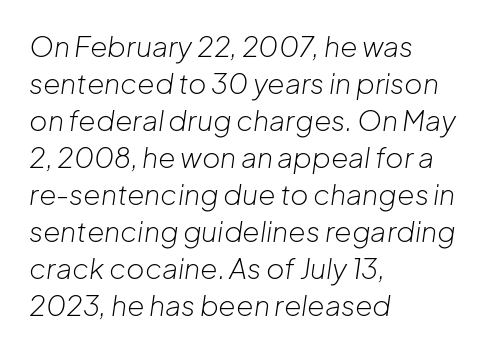
One-word summary of the alignment: left. This is oblique type, the kind used for emphasis or titles. Standard letterfit; no display-style spreading of the glyphs. This is not heavy type; no bold has been used.
